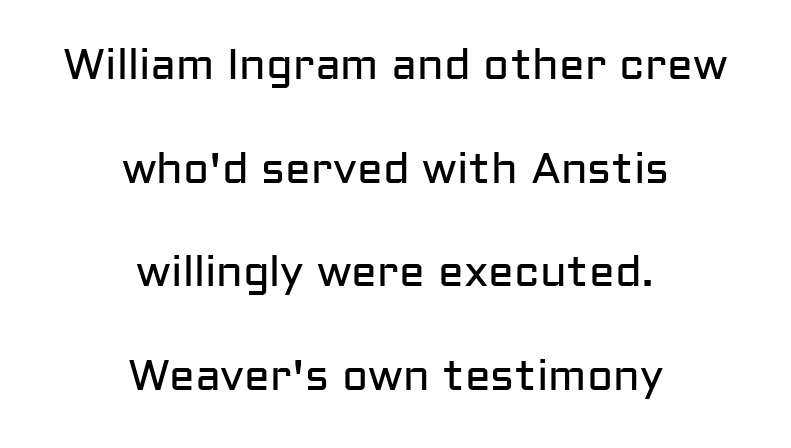
Notice how the passage keeps no hard edge, just a central spine. The passage shown is typeset with a sans-serif family. The lettering holds an erect, upright posture throughout. Honestly, the rows look like they've been pulled way apart.
